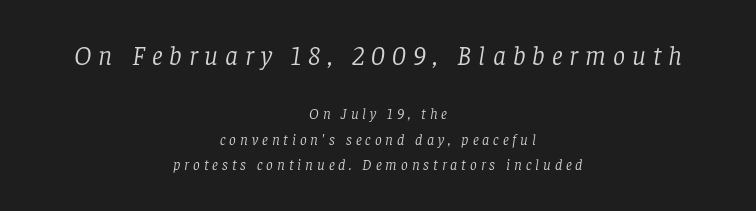
The passage shown is not bold in any degree. The glyphs are unaccompanied by any horizontal stroke below them. Block one is the big one; block two sits smaller underneath. You could only call the tracking loose — the letters float apart.
